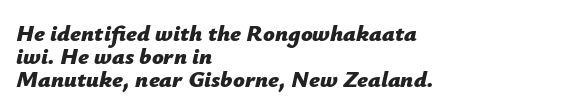
{"italic": "yes", "lean": "right", "slant_degrees": 12, "bold": "yes", "underline": "no", "align": "left", "line_spacing": "tight", "line_spacing_ratio": 1.01, "letter_spacing": "normal", "letter_spacing_em": 0.0, "glyph_px": 23}
